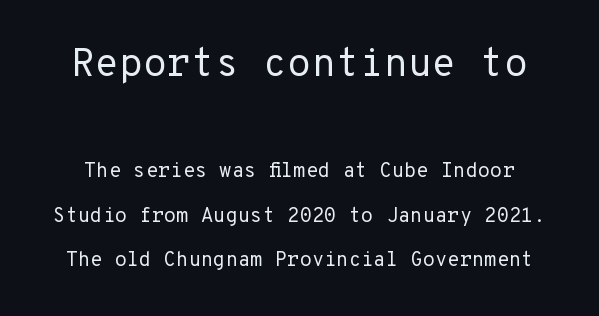
{"serif": "no", "italic": "no", "bold": "no", "weight": "regular", "width": "normal", "stroke_contrast": "low", "x_height": "medium", "underline": "no", "line_spacing": "loose", "line_spacing_ratio": 2.23, "letter_spacing": "normal", "letter_spacing_em": 0.0, "larger_block": "first", "size_ratio": 1.95, "glyph_px": 39}
